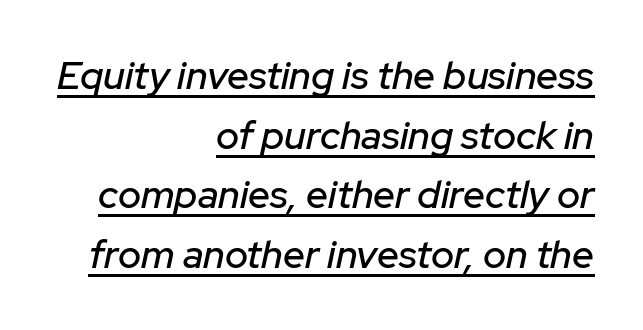
The image shows 39 px text type, italic (leaning right); set right-aligned, normal line spacing (1.53x), normal letter spacing, underlined; low stroke contrast and a medium x-height.
